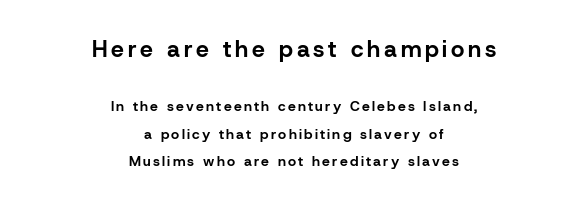
Q: Is the text bold? A: Yes.
Q: Is the text italic (slanted)? A: No, it is upright.
Q: Is the text underlined? A: No.
Q: How is the paragraph aligned? A: Centered.
Q: Is the spacing between lines tight, normal or loose? A: Loose.
Q: Which block of text is set in a larger size, the first (top) or the second (bottom)? A: The first (top) one.
